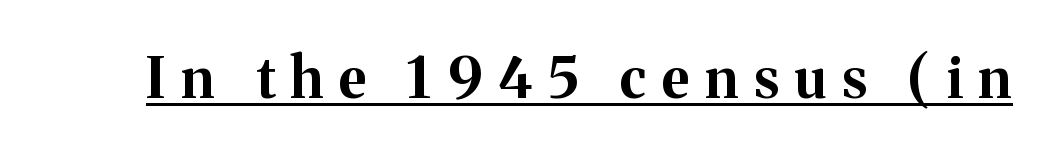
The typography opts for an upright posture over an oblique one. These lines are rendered in a variable-pitch font. Notice how a bar underscores the lettering throughout. The font is running at its bold setting. Look at the tracking — it's clearly loosened, letters drifting apart. You can tell from the footed stems that serif type was used.
